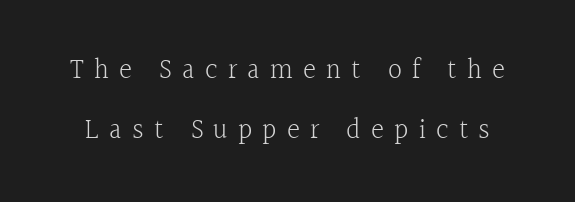
The image shows 28 px light serif type, upright; set loose line spacing (2.16x), unusually wide letter spacing (+0.36 em), not underlined; a medium x-height.
